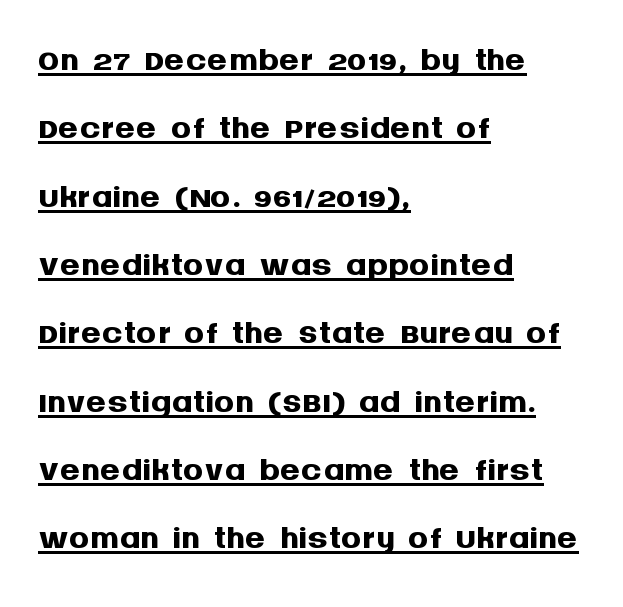
Q: Is the text bold? A: Yes.
Q: Is the text italic (slanted)? A: No, it is upright.
Q: Is the typeface a serif or a sans-serif typeface? A: Sans-serif.
Q: Is the text underlined? A: Yes.
Q: How is the paragraph aligned? A: Left-aligned.
Q: Is the spacing between letters normal or unusually wide? A: Normal.
Q: Is the spacing between lines tight, normal or loose? A: Normal.
Q: Width (condensed, normal, or wide)? A: Normal.
Q: Stroke contrast? A: Medium.
Q: x-height? A: Large.
Q: Monospaced? A: No.
